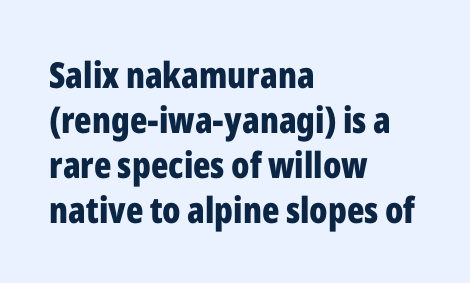
Q: Is the text bold? A: Yes.
Q: Is the text italic (slanted)? A: No, it is upright.
Q: Is the typeface a serif or a sans-serif typeface? A: Sans-serif.
Q: Is the text underlined? A: No.
Q: How is the paragraph aligned? A: Left-aligned.
Q: Is the spacing between letters normal or unusually wide? A: Normal.
Q: Is the spacing between lines tight, normal or loose? A: Normal.
Q: Width (condensed, normal, or wide)? A: Condensed.
Q: Stroke contrast? A: Low.
Q: x-height? A: Medium.
Q: Monospaced? A: No.
